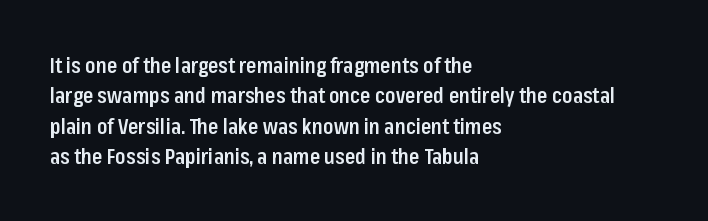
The image shows 21 px text type, upright; set left-aligned, normal line spacing (1.45x), normal letter spacing, not underlined.
